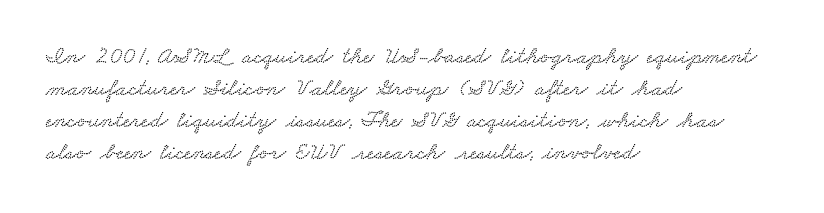
The image shows 24 px text type; set left-aligned, normal line spacing (1.33x), normal letter spacing, not underlined.
